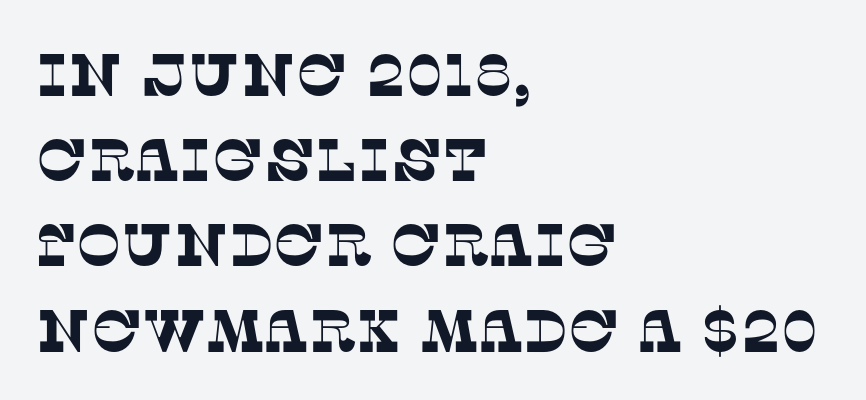
{"serif": "yes", "width": "normal", "stroke_contrast": "low", "x_height": "large", "monospaced": "no", "underline": "no", "align": "left", "line_spacing": "normal", "line_spacing_ratio": 1.42, "letter_spacing": "normal", "letter_spacing_em": 0.0, "glyph_px": 60}
